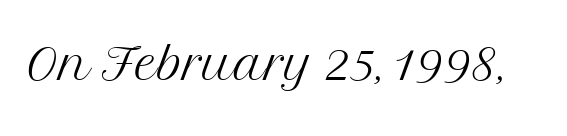
The image shows 69 px light serif type; set normal letter spacing, not underlined; medium stroke contrast and a medium x-height.
